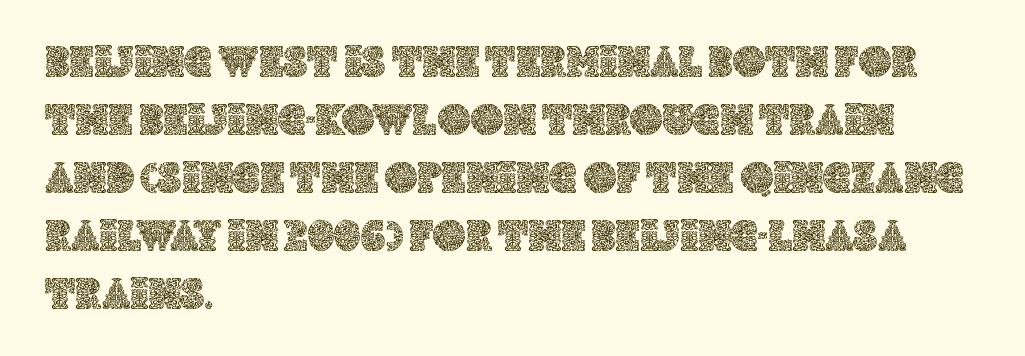
Posture: vertical. You could call the tracking neutral — neither tight nor loose. The passage shown is typed in a proportional face where columns would drift. Successive baselines arrive at the customary interval.
